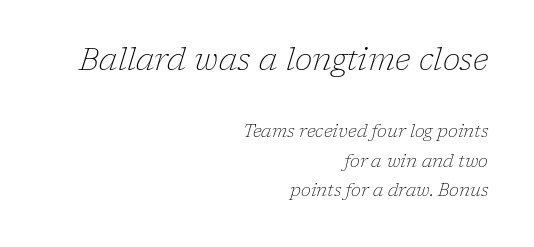
The image shows 32 px thin serif type, italic (leaning right); set right-aligned, normal line spacing (1.62x), normal letter spacing, not underlined; the first (top) block is 1.78x larger; low stroke contrast and a medium x-height.
